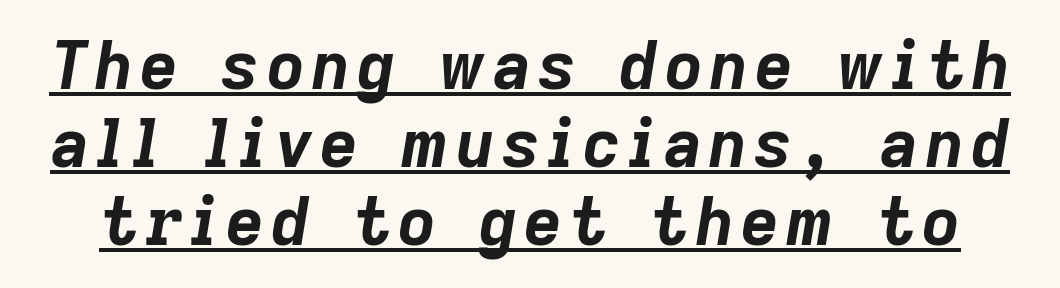
Q: Is the text bold? A: Yes.
Q: Is the text italic (slanted)? A: Yes, it leans right by about 9 degrees.
Q: Is the text underlined? A: Yes.
Q: Width (condensed, normal, or wide)? A: Normal.
Q: Stroke contrast? A: Low.
Q: x-height? A: Medium.
Q: Monospaced? A: No.
